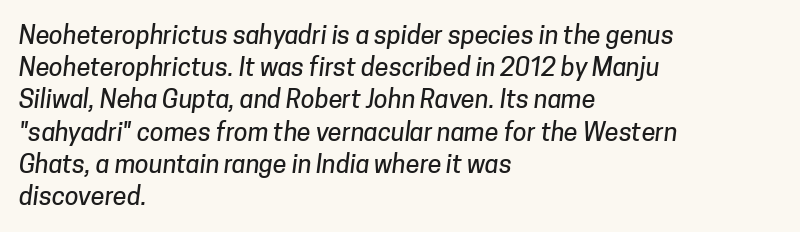
What stands out about the letter spacing? Nothing — it is the standard amount. Each row of text sits above clean, open space. Line beginnings align vertically; line endings do not. The leading is moderate, giving the passage an even texture.
